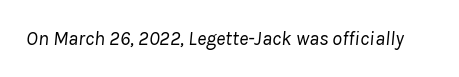
Type without underlining. This rendering leaves character spacing at its baseline value. Each stroke keeps to a modest, everyday thickness or less. There's an unmistakable incline to the writing here.
